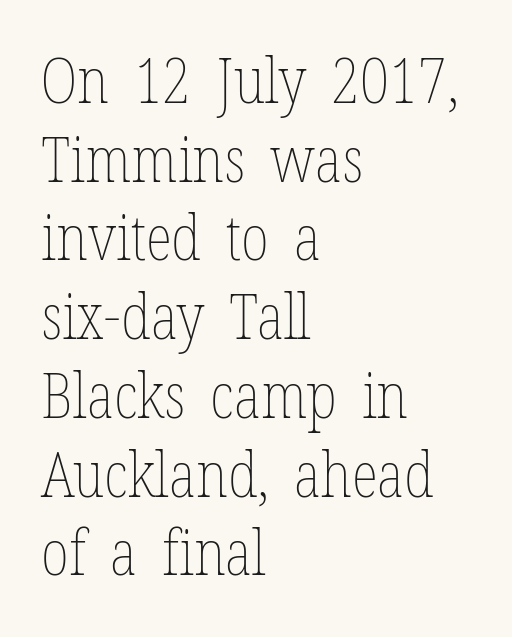
Q: Is the text bold? A: No.
Q: Is the text italic (slanted)? A: No, it is upright.
Q: Is the text underlined? A: No.
Q: How is the paragraph aligned? A: Left-aligned.
Q: Is the spacing between letters normal or unusually wide? A: Normal.
Q: Is the spacing between lines tight, normal or loose? A: Normal.
Q: Width (condensed, normal, or wide)? A: Condensed.
Q: Stroke contrast? A: Low.
Q: x-height? A: Medium.
Q: Monospaced? A: No.
